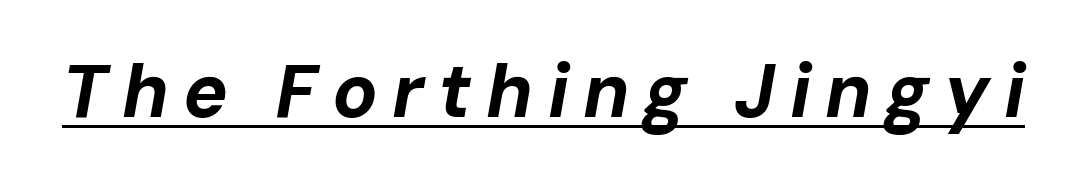
Note the varied advance widths — an 'i' is clearly narrower than an 'm'. This is underlined copy, the kind a proofreader might mark for attention. The text carries the slant typical of an italic or oblique font. Its strokes are broad and dark, the hallmark of bold type.
